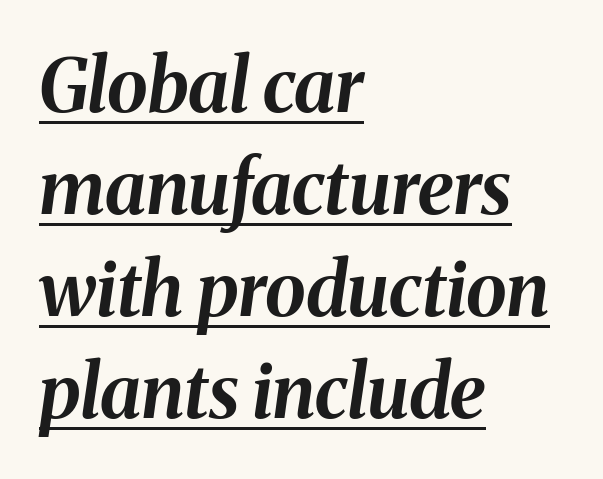
The image shows 74 px bold type, italic (leaning right); set left-aligned, normal line spacing (1.38x), normal letter spacing, underlined; medium stroke contrast and a medium x-height.
